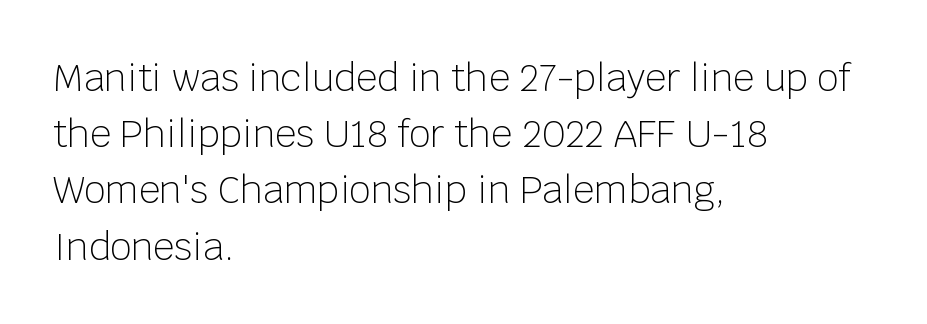
{"serif": "no", "italic": "no", "bold": "no", "weight": "light", "width": "normal", "stroke_contrast": "low", "x_height": "large", "monospaced": "no", "underline": "no", "align": "left", "line_spacing": "normal", "line_spacing_ratio": 1.52, "letter_spacing": "normal", "letter_spacing_em": 0.0, "glyph_px": 37}
